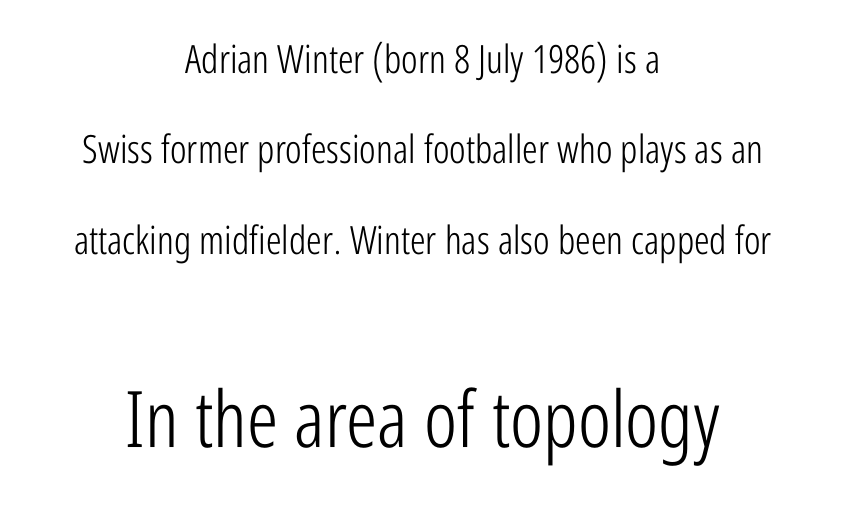
Q: Is the text bold? A: No.
Q: Is the text italic (slanted)? A: No, it is upright.
Q: Is the typeface a serif or a sans-serif typeface? A: Sans-serif.
Q: Is the text underlined? A: No.
Q: How is the paragraph aligned? A: Centered.
Q: Is the spacing between letters normal or unusually wide? A: Normal.
Q: Is the spacing between lines tight, normal or loose? A: Loose.
Q: Which block of text is set in a larger size, the first (top) or the second (bottom)? A: The second (bottom) one.
Q: Width (condensed, normal, or wide)? A: Condensed.
Q: Stroke contrast? A: Low.
Q: x-height? A: Medium.
Q: Monospaced? A: No.
